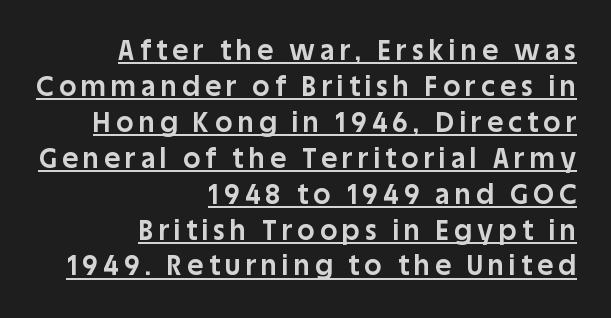
Stroke thickness is high; the sample reads as a true bold. Every word sits above its own underline. If you drew a ruler down the right edge, every line would touch it. Horizontal bands of white between lines are of average thickness. The type sits square on the baseline with zero lean. Here the glyphs are tracked loosely, breaking word shapes into spaced letters.
